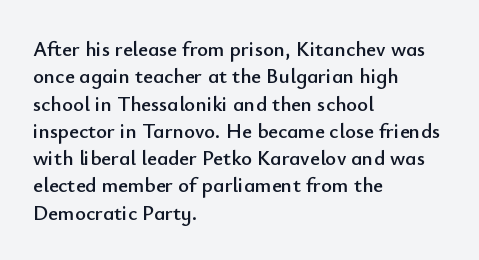
The image shows 21 px text type, upright; set left-aligned, normal line spacing (1.3x), normal letter spacing, not underlined.
